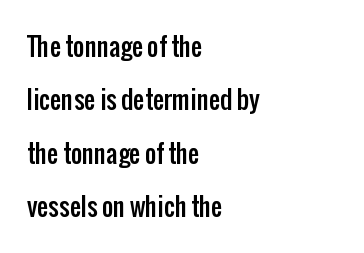
The image shows 25 px text type, upright; set left-aligned, loose line spacing (2.14x), normal letter spacing, not underlined.
